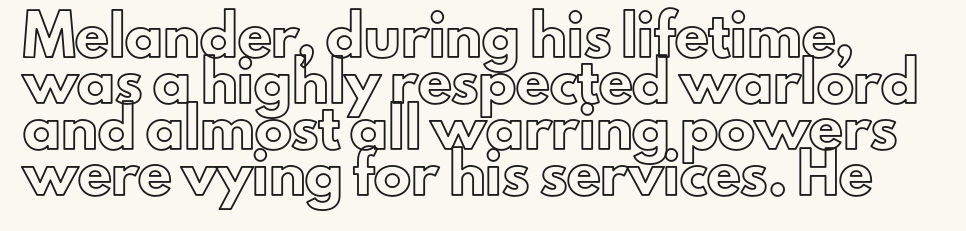
Q: Is the text italic (slanted)? A: No, it is upright.
Q: Is the text underlined? A: No.
Q: Is the spacing between letters normal or unusually wide? A: Normal.
Q: Width (condensed, normal, or wide)? A: Normal.
Q: x-height? A: Small.
Q: Monospaced? A: No.
